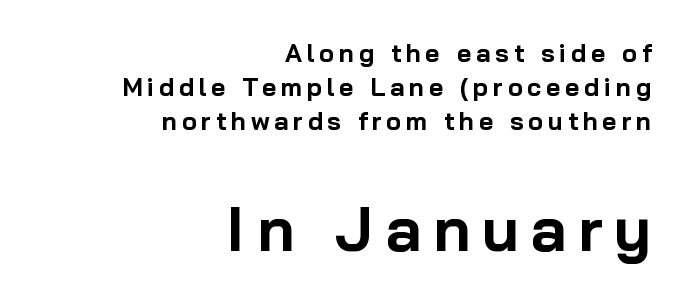
The image shows 62 px bold sans-serif type, upright; set right-aligned, normal line spacing (1.36x), not underlined; the second (bottom) block is 2.48x larger; low stroke contrast and a medium x-height.
